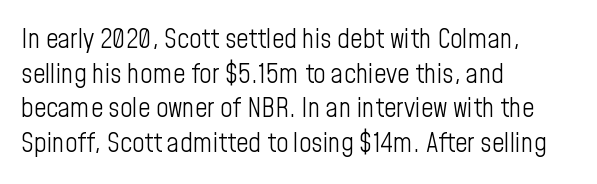
The block of text has a typical density, with ordinary space between rows. Which margin do the lines hug? The left one — the right edge is uneven. The space directly below the letters is spotless. This is the regular roman posture of the typeface. Does extra space separate the letters? No, they use regular spacing.
